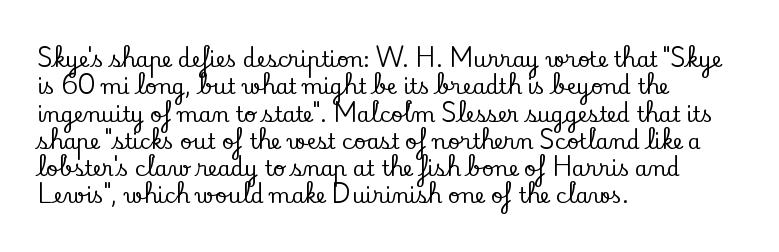
You could call the tracking neutral — neither tight nor loose. Honestly, there is no underline to notice here at all. This is roman type, the default non-slanted kind. Compared with a centered layout, this one pins lines to the left instead. Interline gaps are of average width in this sample.
